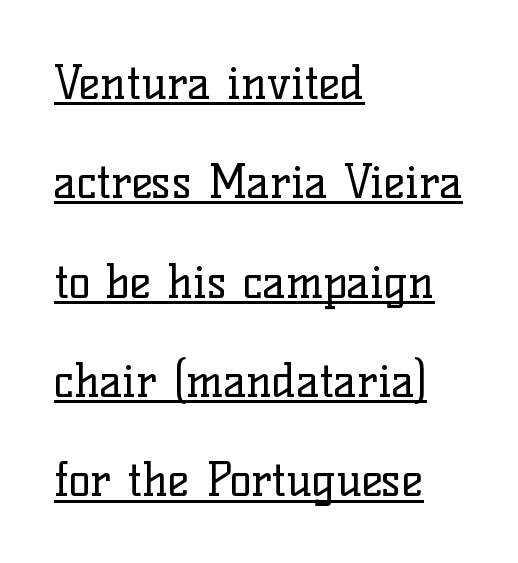
Q: Is the text bold? A: No.
Q: Is the text italic (slanted)? A: No, it is upright.
Q: Is the typeface a serif or a sans-serif typeface? A: Serif.
Q: Is the text underlined? A: Yes.
Q: How is the paragraph aligned? A: Left-aligned.
Q: Is the spacing between letters normal or unusually wide? A: Normal.
Q: Is the spacing between lines tight, normal or loose? A: Loose.
Q: Width (condensed, normal, or wide)? A: Normal.
Q: Stroke contrast? A: Low.
Q: x-height? A: Medium.
Q: Monospaced? A: No.
